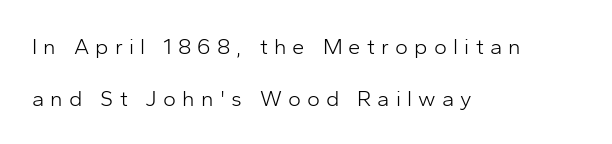
{"italic": "no", "bold": "no", "underline": "no", "align": "left", "line_spacing": "loose", "line_spacing_ratio": 2.35, "letter_spacing": "wide", "letter_spacing_em": 0.28, "glyph_px": 22}
